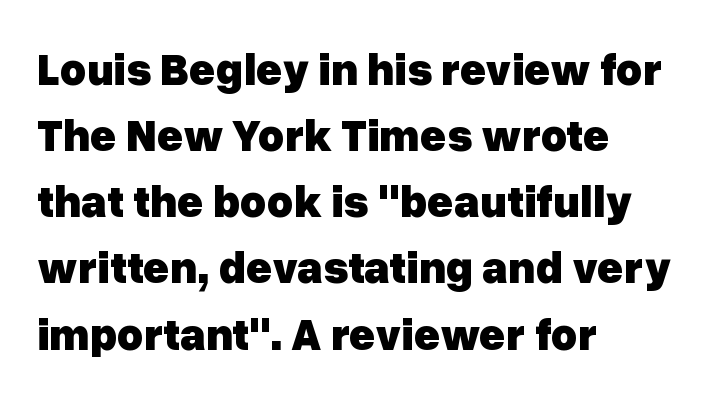
The image shows 45 px heavy sans-serif type, upright; set left-aligned, normal line spacing (1.47x), normal letter spacing, not underlined; low stroke contrast and a medium x-height.
